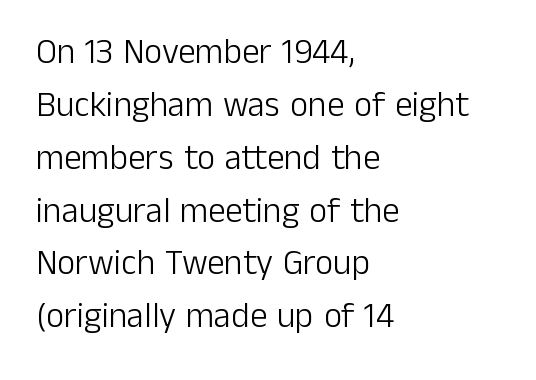
Q: Is the text bold? A: No.
Q: Is the text italic (slanted)? A: No, it is upright.
Q: Is the typeface a serif or a sans-serif typeface? A: Sans-serif.
Q: Is the text underlined? A: No.
Q: How is the paragraph aligned? A: Left-aligned.
Q: Is the spacing between letters normal or unusually wide? A: Normal.
Q: Is the spacing between lines tight, normal or loose? A: Normal.
Q: Width (condensed, normal, or wide)? A: Normal.
Q: Stroke contrast? A: Low.
Q: x-height? A: Medium.
Q: Monospaced? A: No.
